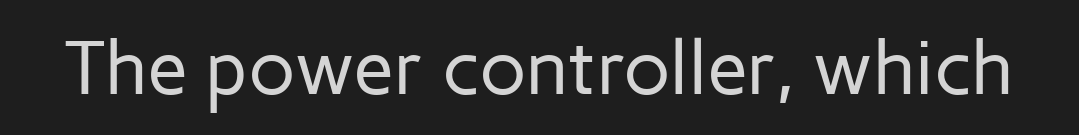
The rendering uses natural spacing where letterforms have individual widths. Default kerning and tracking; the words read as compact shapes. Do the letters lean? They stand straight. Honestly, there is no underline to notice here at all. Each letter's strokes conclude bluntly, with no projecting serifs. Is this a heavy cut? Hardly; it is regular or lighter.
